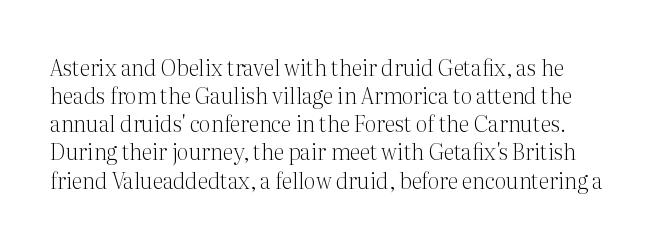
Q: Is the text bold? A: No.
Q: Is the text italic (slanted)? A: No, it is upright.
Q: Is the text underlined? A: No.
Q: Is the spacing between letters normal or unusually wide? A: Normal.
Q: Is the spacing between lines tight, normal or loose? A: Normal.
